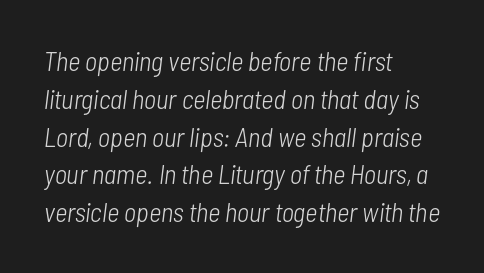
Q: Is the text bold? A: No.
Q: Is the text italic (slanted)? A: Yes, it leans right by about 7 degrees.
Q: Is the text underlined? A: No.
Q: How is the paragraph aligned? A: Left-aligned.
Q: Is the spacing between letters normal or unusually wide? A: Normal.
Q: Is the spacing between lines tight, normal or loose? A: Normal.
